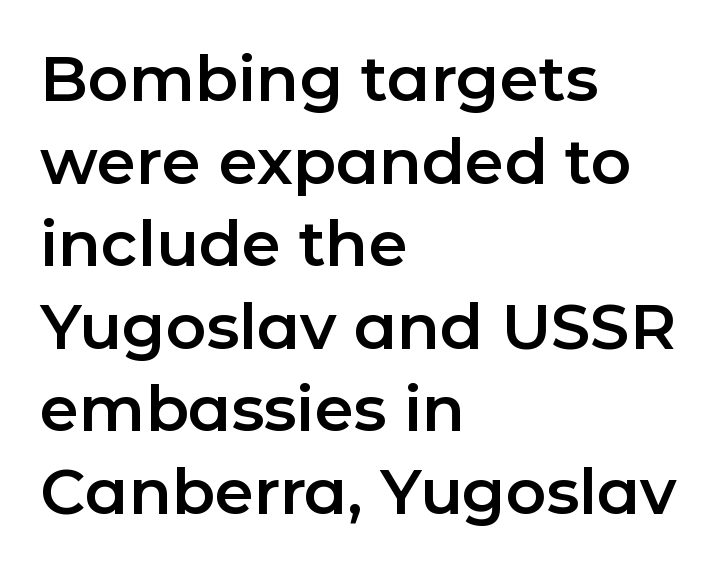
Q: Is the text italic (slanted)? A: No, it is upright.
Q: Is the typeface a serif or a sans-serif typeface? A: Sans-serif.
Q: Is the text underlined? A: No.
Q: How is the paragraph aligned? A: Left-aligned.
Q: Is the spacing between letters normal or unusually wide? A: Normal.
Q: Is the spacing between lines tight, normal or loose? A: Normal.
Q: Width (condensed, normal, or wide)? A: Normal.
Q: Stroke contrast? A: Low.
Q: x-height? A: Medium.
Q: Monospaced? A: No.
